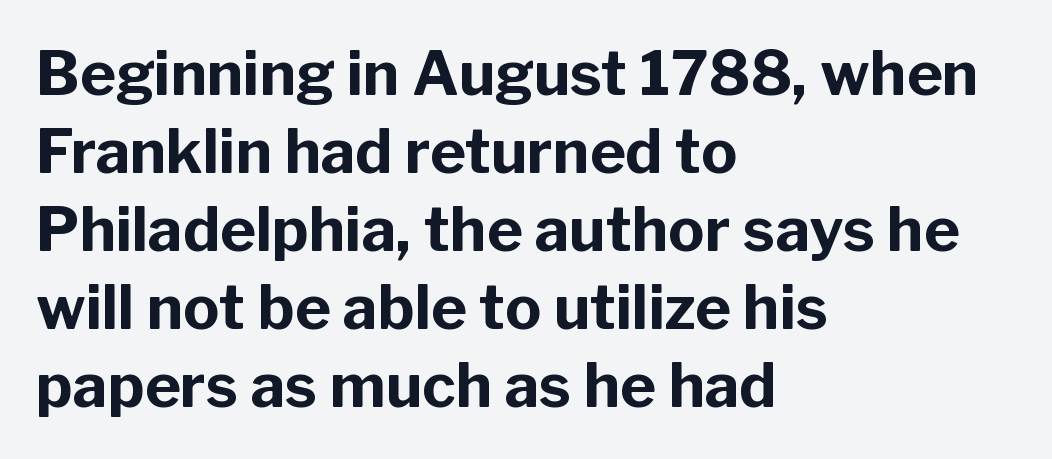
{"serif": "no", "italic": "no", "bold": "yes", "weight": "bold", "width": "normal", "stroke_contrast": "low", "x_height": "medium", "monospaced": "no", "underline": "no", "align": "left", "line_spacing": "normal", "line_spacing_ratio": 1.28, "letter_spacing": "normal", "letter_spacing_em": 0.0, "glyph_px": 61}
